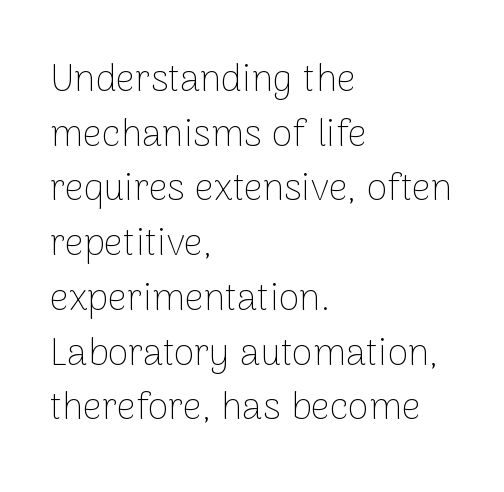
Is there any slant? The stems are plumb. Quick note: underline off. The lines are quadded left. The font family rendered here belongs to the sans-serif group.
